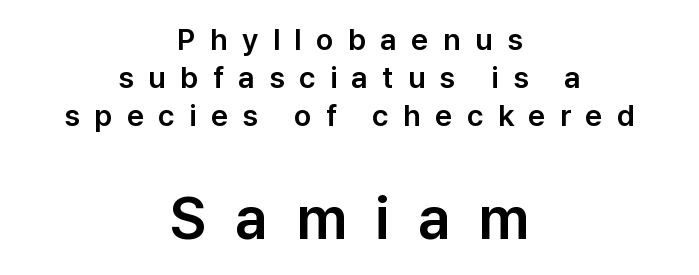
Q: Is the text italic (slanted)? A: No, it is upright.
Q: Is the typeface a serif or a sans-serif typeface? A: Sans-serif.
Q: Is the text underlined? A: No.
Q: How is the paragraph aligned? A: Centered.
Q: Is the spacing between letters normal or unusually wide? A: Unusually wide.
Q: Is the spacing between lines tight, normal or loose? A: Normal.
Q: Which block of text is set in a larger size, the first (top) or the second (bottom)? A: The second (bottom) one.
Q: Width (condensed, normal, or wide)? A: Normal.
Q: Stroke contrast? A: Low.
Q: x-height? A: Medium.
Q: Monospaced? A: No.
